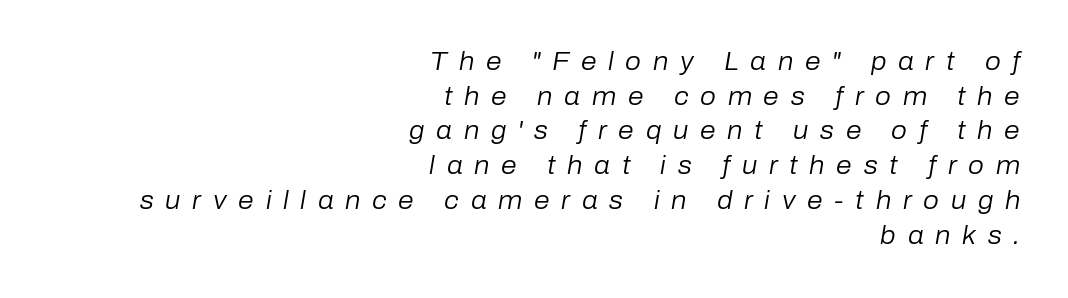
Q: Is the text bold? A: No.
Q: Is the text italic (slanted)? A: Yes, it leans right by about 10 degrees.
Q: Is the text underlined? A: No.
Q: How is the paragraph aligned? A: Right-aligned.
Q: Is the spacing between letters normal or unusually wide? A: Unusually wide.
Q: Is the spacing between lines tight, normal or loose? A: Normal.
